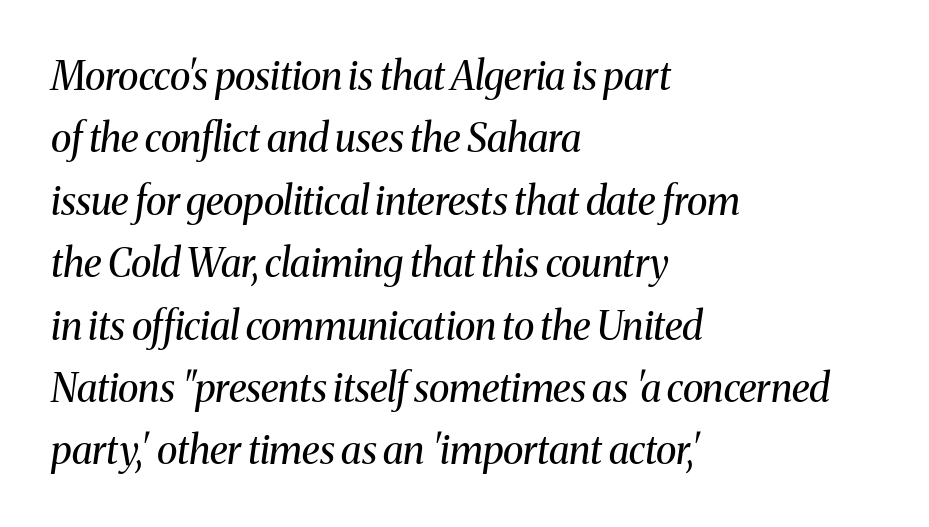
Q: Is the text bold? A: No.
Q: Is the text italic (slanted)? A: Yes, it leans right by about 8 degrees.
Q: Is the typeface a serif or a sans-serif typeface? A: Serif.
Q: Is the text underlined? A: No.
Q: How is the paragraph aligned? A: Left-aligned.
Q: Is the spacing between letters normal or unusually wide? A: Normal.
Q: Is the spacing between lines tight, normal or loose? A: Normal.
Q: Width (condensed, normal, or wide)? A: Normal.
Q: Stroke contrast? A: Medium.
Q: x-height? A: Medium.
Q: Monospaced? A: No.
